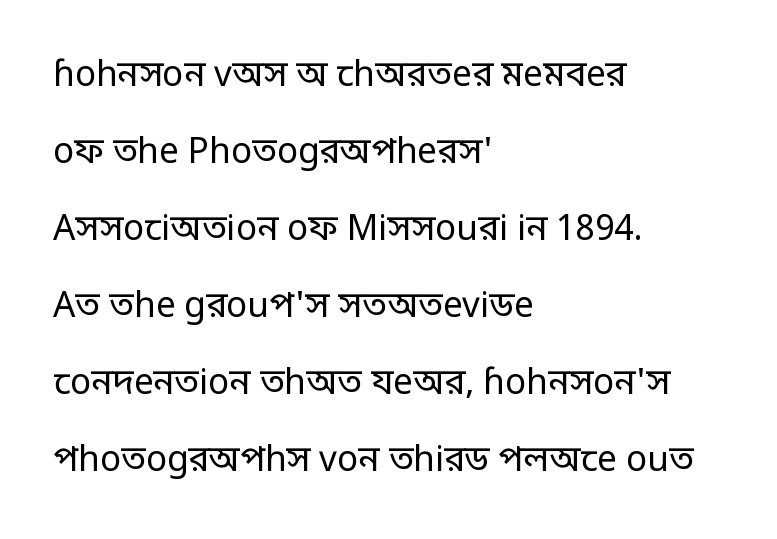
{"serif": "no", "italic": "no", "bold": "no", "weight": "regular", "width": "condensed", "stroke_contrast": "low", "monospaced": "no", "underline": "no", "align": "left", "line_spacing": "loose", "line_spacing_ratio": 2.2, "letter_spacing": "normal", "letter_spacing_em": 0.0, "glyph_px": 35}
